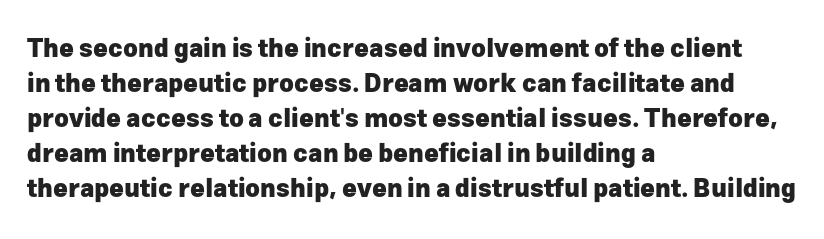
{"italic": "no", "bold": "yes", "underline": "no", "align": "left", "line_spacing": "normal", "line_spacing_ratio": 1.4, "letter_spacing": "normal", "letter_spacing_em": 0.0, "glyph_px": 25}
